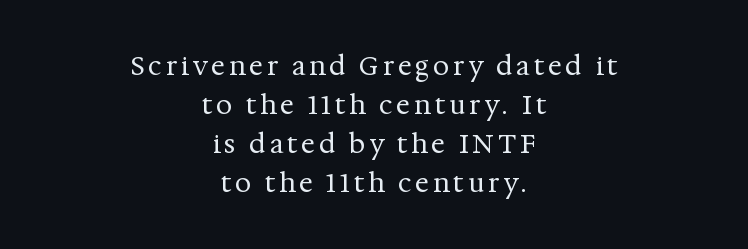
The image shows 26 px text type, upright; set centered, normal line spacing (1.5x), not underlined.
